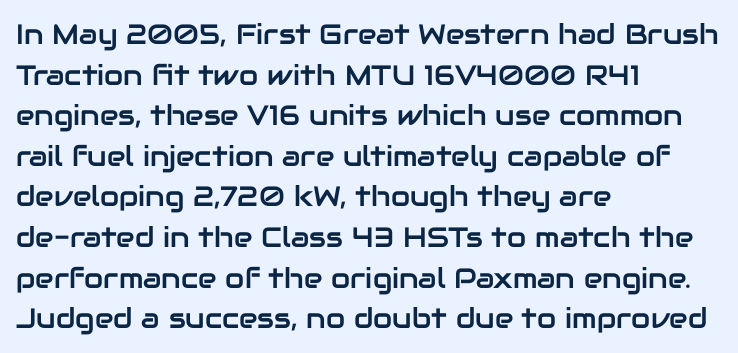
The rendering uses natural spacing where letterforms have individual widths. These lines were composed using upright roman letters. Observe the ordinary spacing: letters are neighbours, not strangers. The block of text has a typical density, with ordinary space between rows. Unlike a traditional serif, this face leaves its strokes unadorned. Honestly, there is no underline to notice here at all.
